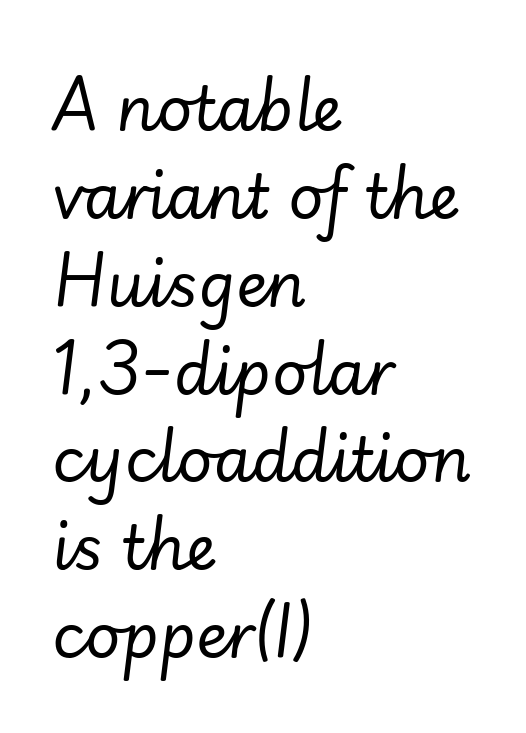
These lines stack with their left ends in a neat column. Stroke thickness stays within the range of a standard reading face or lighter. Rule under the text: the space is simply empty. What's the leading like? Ordinary, nothing unusual.
